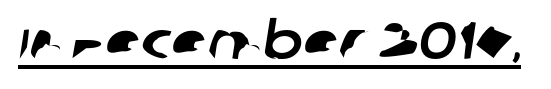
{"serif": "no", "width": "normal", "stroke_contrast": "low", "x_height": "large", "monospaced": "no", "underline": "yes", "letter_spacing": "normal", "letter_spacing_em": 0.0, "glyph_px": 52}
